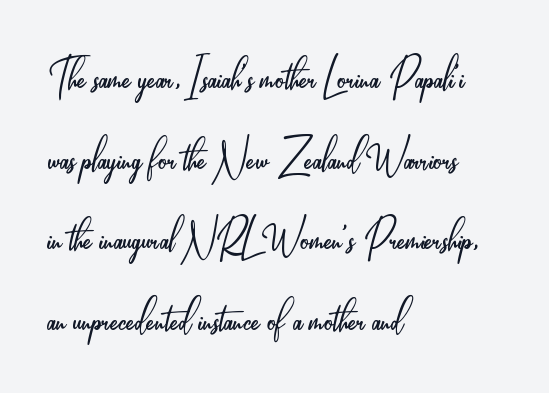
{"serif": "no", "bold": "no", "weight": "light", "width": "condensed", "stroke_contrast": "low", "x_height": "small", "monospaced": "no", "underline": "no", "align": "left", "line_spacing": "normal", "line_spacing_ratio": 1.44, "letter_spacing": "normal", "letter_spacing_em": 0.0, "glyph_px": 56}
